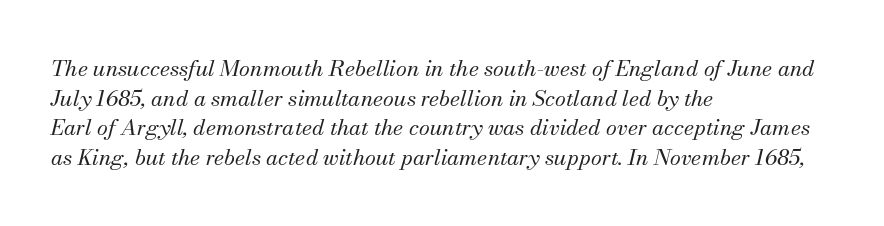
Q: Is the text bold? A: No.
Q: Is the text italic (slanted)? A: Yes, it leans right by about 13 degrees.
Q: Is the text underlined? A: No.
Q: How is the paragraph aligned? A: Left-aligned.
Q: Is the spacing between letters normal or unusually wide? A: Normal.
Q: Is the spacing between lines tight, normal or loose? A: Normal.
